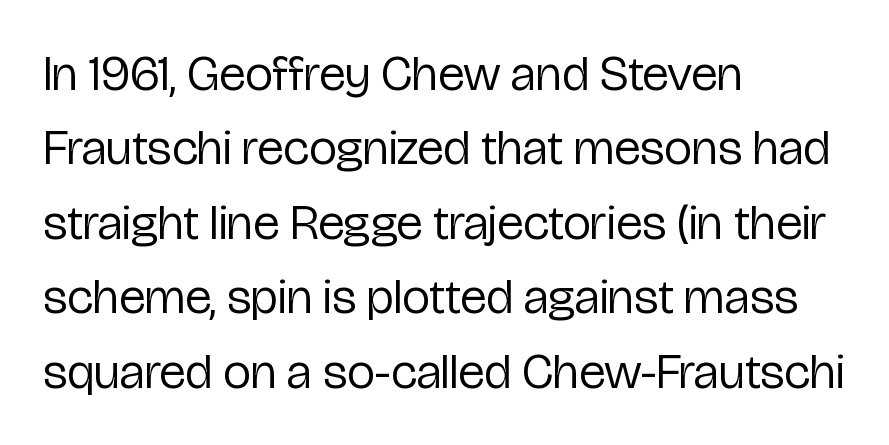
No letter is thick-stroked: the sample isn't bold. Look at the bottom of the vertical strokes: they stop flat, with no serifs. Regarding leading, the lines here are spaced in the standard way. A typesetter would call this proportional, since set widths differ per character. Just letters on the line, the space beneath them empty.
